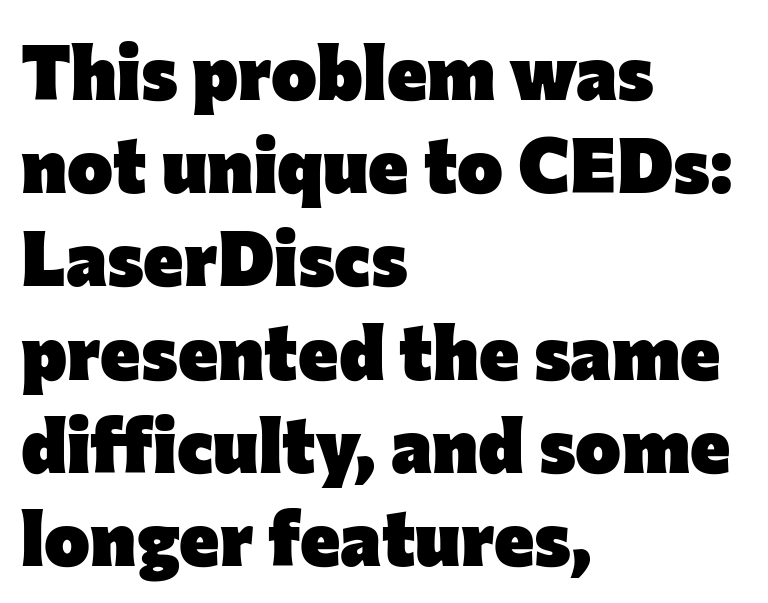
The image shows 77 px heavy sans-serif type, upright; set left-aligned, line spacing 1.21x, normal letter spacing, not underlined; low stroke contrast and a medium x-height.
